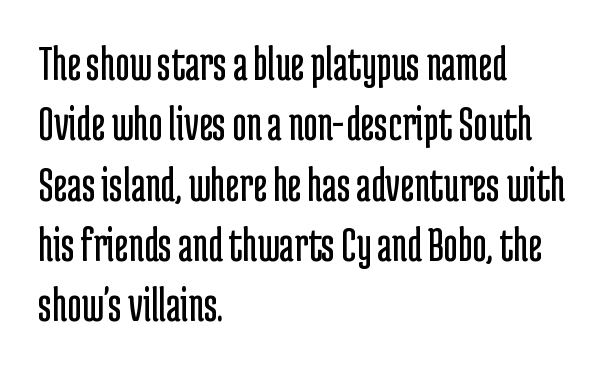
{"serif": "no", "italic": "no", "bold": "no", "weight": "regular", "width": "condensed", "stroke_contrast": "low", "x_height": "medium", "monospaced": "no", "underline": "no", "align": "left", "line_spacing_ratio": 1.23, "letter_spacing": "normal", "letter_spacing_em": 0.0, "glyph_px": 49}
